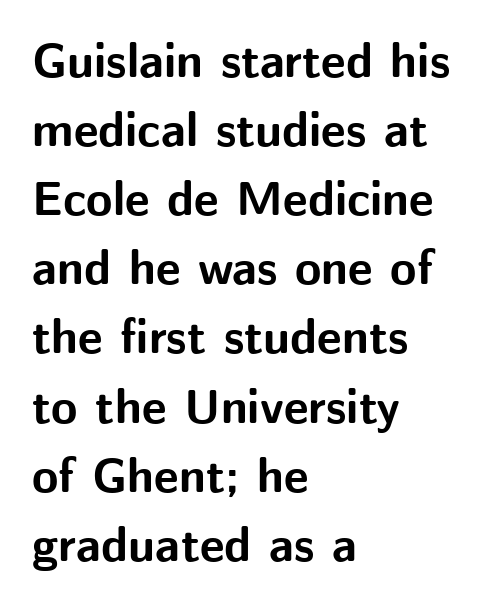
No word sits above an underline. Is the type bold? Yes — the strokes are clearly thick and heavy. Reading down the column, the eye jumps a familiar distance to each next line. This is roman type, the default non-slanted kind. Line beginnings align vertically; line endings do not.
